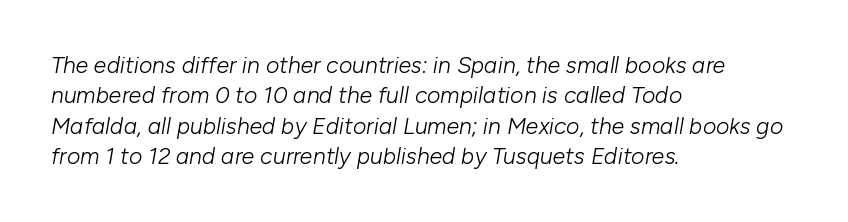
{"italic": "yes", "lean": "right", "slant_degrees": 10, "bold": "no", "underline": "no", "align": "left", "line_spacing": "normal", "line_spacing_ratio": 1.32, "letter_spacing": "normal", "letter_spacing_em": 0.0, "glyph_px": 23}
